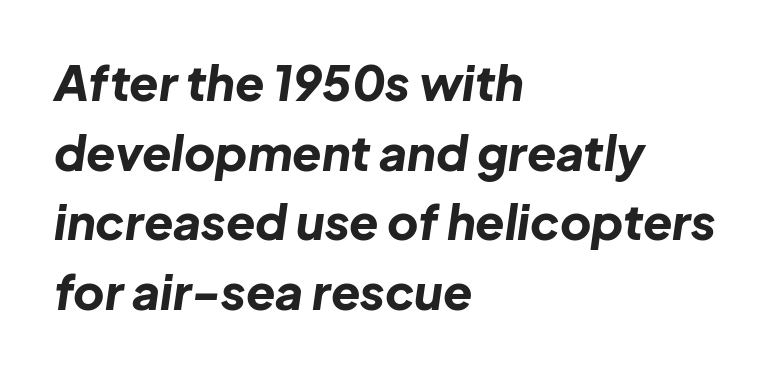
{"italic": "yes", "lean": "right", "slant_degrees": 8, "bold": "yes", "weight": "bold", "width": "normal", "stroke_contrast": "low", "x_height": "medium", "monospaced": "no", "underline": "no", "align": "left", "line_spacing": "normal", "line_spacing_ratio": 1.45, "letter_spacing": "normal", "letter_spacing_em": 0.0, "glyph_px": 48}
